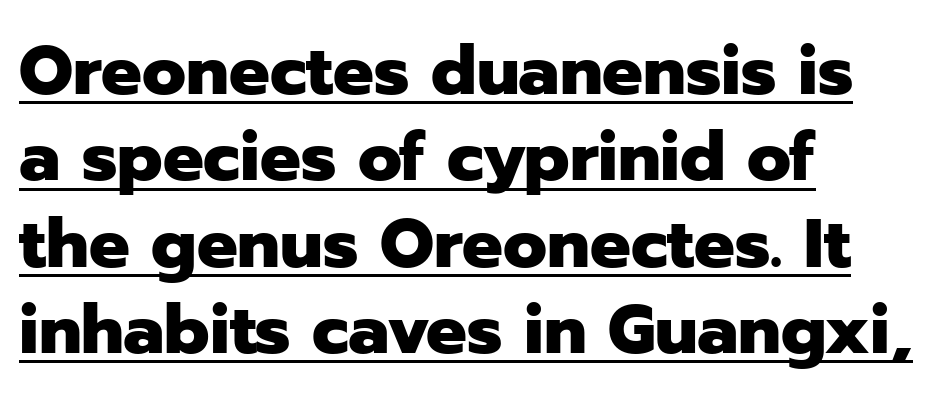
The image shows 68 px heavy sans-serif type, upright; set left-aligned, normal line spacing (1.27x), normal letter spacing, underlined; low stroke contrast and a medium x-height.
